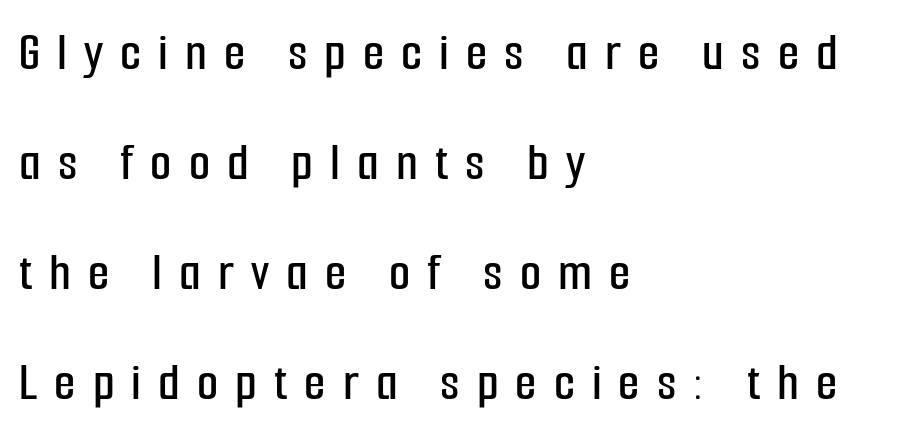
Q: Is the text italic (slanted)? A: No, it is upright.
Q: Is the typeface a serif or a sans-serif typeface? A: Sans-serif.
Q: Is the text underlined? A: No.
Q: How is the paragraph aligned? A: Left-aligned.
Q: Is the spacing between letters normal or unusually wide? A: Unusually wide.
Q: Is the spacing between lines tight, normal or loose? A: Loose.
Q: Width (condensed, normal, or wide)? A: Condensed.
Q: Stroke contrast? A: Low.
Q: x-height? A: Medium.
Q: Monospaced? A: No.
